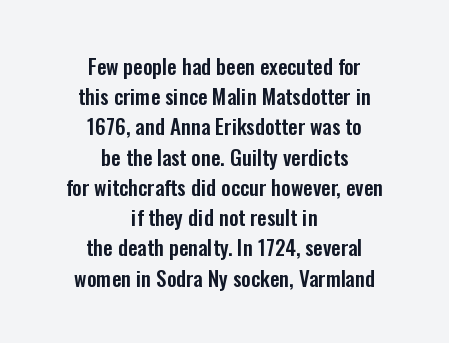
The image shows 21 px text type, upright; set centered, normal line spacing (1.44x), normal letter spacing, not underlined.
